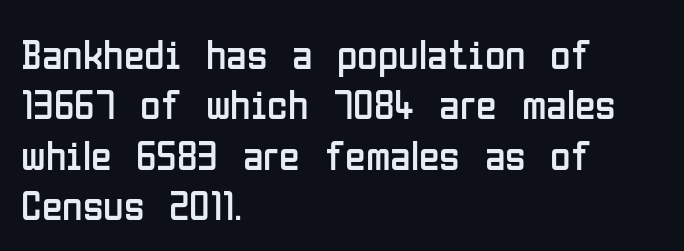
{"serif": "no", "italic": "no", "bold": "no", "weight": "regular", "width": "condensed", "stroke_contrast": "low", "x_height": "medium", "monospaced": "no", "underline": "no", "align": "left", "line_spacing_ratio": 1.2, "letter_spacing": "normal", "letter_spacing_em": 0.0, "glyph_px": 42}
